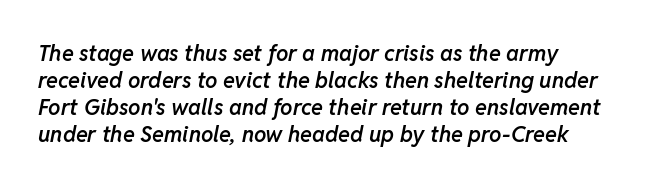
{"italic": "yes", "lean": "right", "slant_degrees": 11, "bold": "semi", "underline": "no", "line_spacing_ratio": 1.23, "letter_spacing": "normal", "letter_spacing_em": 0.0, "glyph_px": 22}
